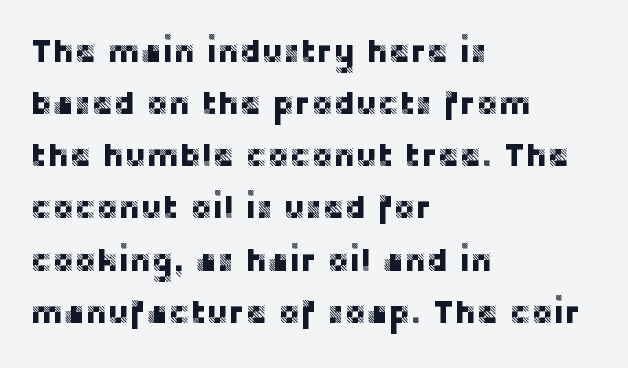
Nothing sits at the stroke ends, so this counts as sans-serif. These lines are set flush left with a ragged right edge. The specimen reads as upright at a glance. The rendering uses natural spacing where letterforms have individual widths. One glance says typical: line gaps are just what's usual.
